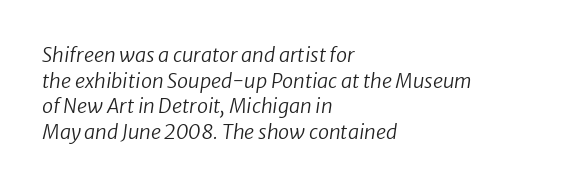
The leading is moderate, giving the passage an even texture. Stroke mass is kept to a normal reading level or below. Style check: oblique. Words appear dense and cohesive because spacing is normal.
